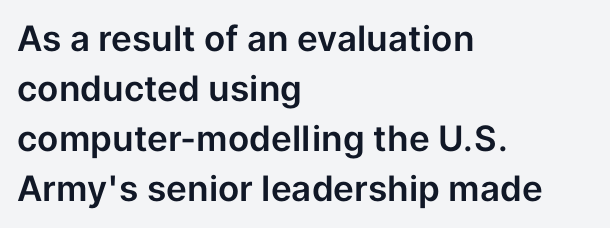
The passage shown is typed in a proportional face where columns would drift. No word sits above an underline. The lines are quadded left. The typography opts for an upright posture over an oblique one. Unlike a traditional serif, this face leaves its strokes unadorned. One glance says typical: line gaps are just what's usual.
